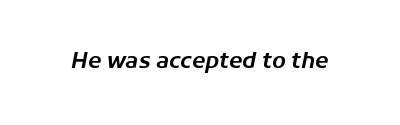
The image shows 22 px text type, italic (leaning right); set normal letter spacing, not underlined.
